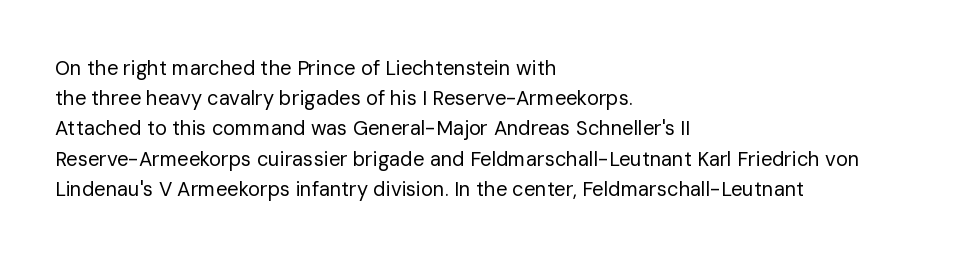
Q: Is the text bold? A: No.
Q: Is the text italic (slanted)? A: No, it is upright.
Q: Is the text underlined? A: No.
Q: How is the paragraph aligned? A: Left-aligned.
Q: Is the spacing between letters normal or unusually wide? A: Normal.
Q: Is the spacing between lines tight, normal or loose? A: Normal.
